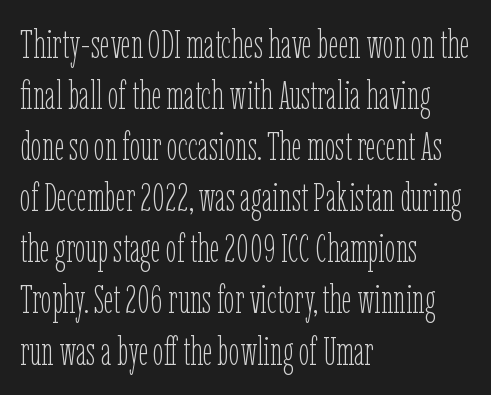
{"italic": "no", "bold": "no", "weight": "thin", "width": "condensed", "stroke_contrast": "low", "x_height": "medium", "monospaced": "no", "underline": "no", "align": "left", "line_spacing": "normal", "line_spacing_ratio": 1.31, "letter_spacing": "normal", "letter_spacing_em": 0.0, "glyph_px": 39}
